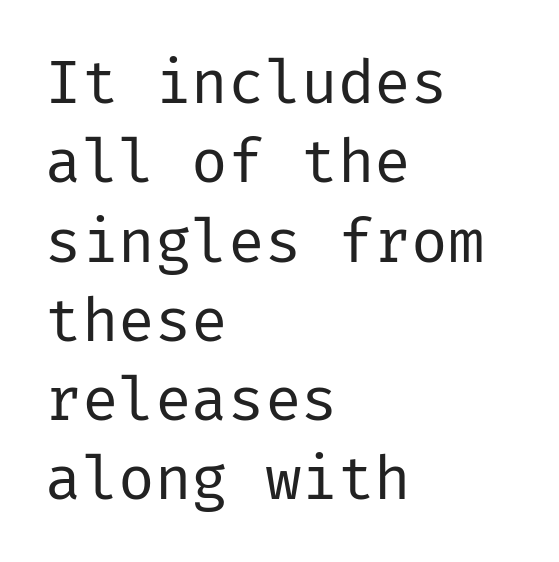
{"serif": "no", "italic": "no", "bold": "no", "weight": "regular", "width": "normal", "stroke_contrast": "low", "x_height": "medium", "underline": "no", "align": "left", "line_spacing": "normal", "line_spacing_ratio": 1.3, "letter_spacing": "normal", "letter_spacing_em": 0.0, "glyph_px": 61}
